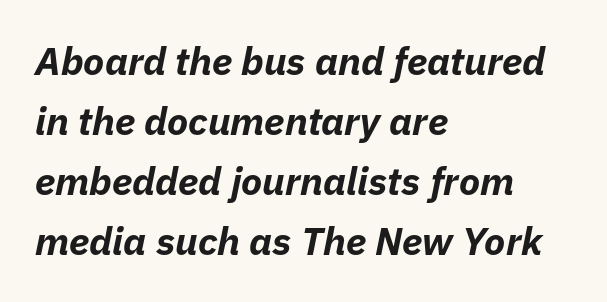
Observe the lean: these are italic letterforms. Line starts are locked; line ends wander. Reading down the column, the eye jumps a familiar distance to each next line. A bare baseline throughout the passage. Glyph-to-glyph distance matches everyday printed text.
